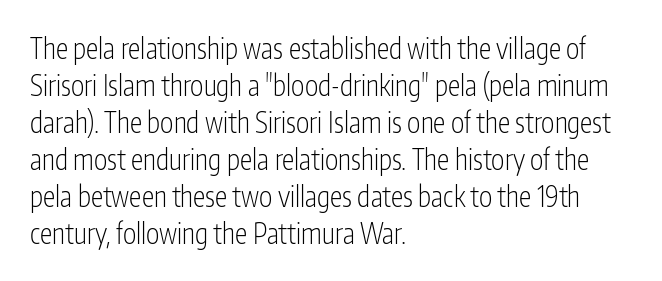
{"serif": "no", "italic": "no", "bold": "no", "weight": "light", "width": "condensed", "stroke_contrast": "low", "x_height": "medium", "monospaced": "no", "underline": "no", "align": "left", "line_spacing": "normal", "line_spacing_ratio": 1.32, "letter_spacing": "normal", "letter_spacing_em": 0.0, "glyph_px": 28}
